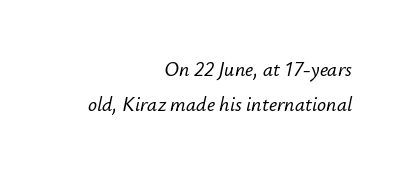
{"italic": "yes", "lean": "right", "slant_degrees": 12, "underline": "no", "align": "right", "line_spacing_ratio": 1.74, "letter_spacing": "normal", "letter_spacing_em": 0.0, "glyph_px": 20}
